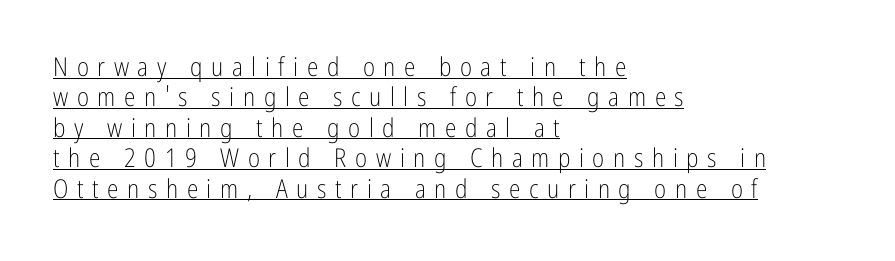
{"italic": "no", "bold": "no", "underline": "yes", "align": "left", "line_spacing_ratio": 1.17, "letter_spacing": "wide", "letter_spacing_em": 0.33, "glyph_px": 26}
